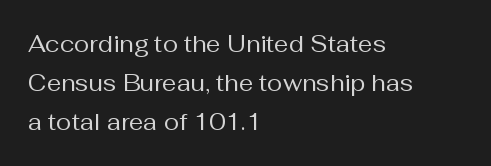
{"italic": "no", "bold": "no", "underline": "no", "align": "left", "line_spacing": "normal", "line_spacing_ratio": 1.7, "letter_spacing": "normal", "letter_spacing_em": 0.0, "glyph_px": 23}
